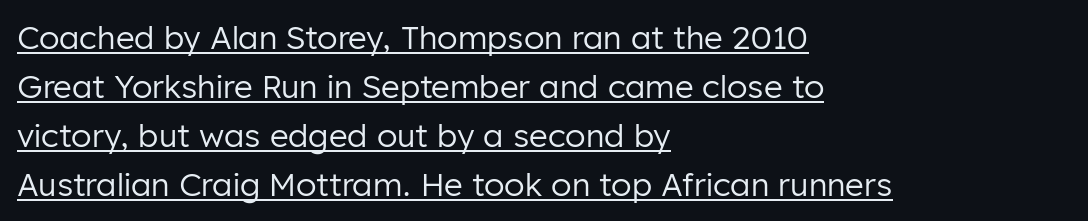
The image shows 32 px regular-weight sans-serif type, upright; set left-aligned, normal line spacing (1.53x), normal letter spacing, underlined; low stroke contrast and a medium x-height.
